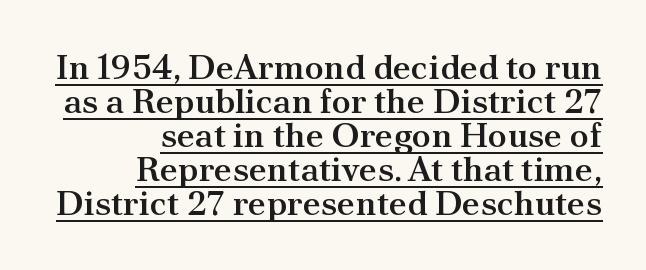
Q: Is the text bold? A: Semi-bold.
Q: Is the text italic (slanted)? A: No, it is upright.
Q: Is the typeface a serif or a sans-serif typeface? A: Serif.
Q: Is the text underlined? A: Yes.
Q: How is the paragraph aligned? A: Right-aligned.
Q: Is the spacing between letters normal or unusually wide? A: Normal.
Q: Is the spacing between lines tight, normal or loose? A: Tight.
Q: Width (condensed, normal, or wide)? A: Normal.
Q: Stroke contrast? A: Medium.
Q: x-height? A: Small.
Q: Monospaced? A: No.
